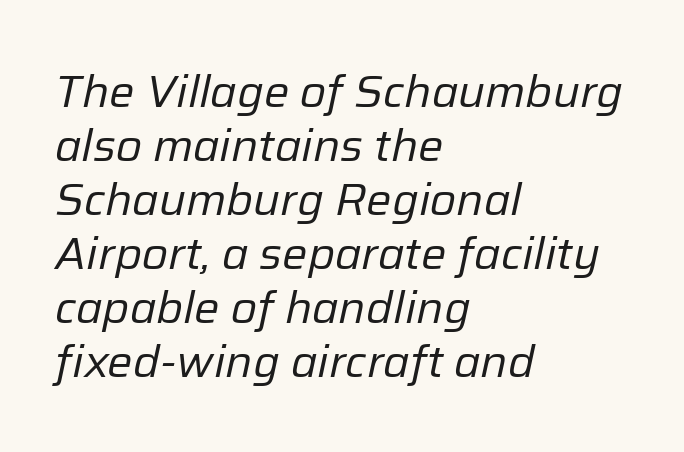
If you drew a ruler down the left edge, every line would touch it. Just letters on the line, the space beneath them empty. This is oblique type, the kind used for emphasis or titles. Default kerning and tracking; the words read as compact shapes.
